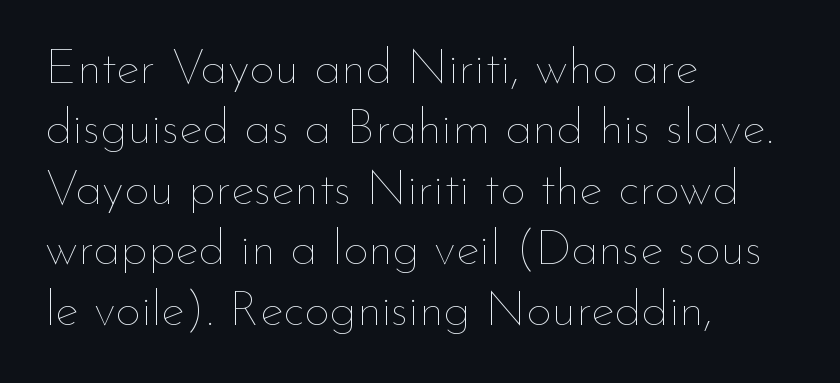
Q: Is the text bold? A: No.
Q: Is the text italic (slanted)? A: No, it is upright.
Q: Is the text underlined? A: No.
Q: How is the paragraph aligned? A: Left-aligned.
Q: Is the spacing between letters normal or unusually wide? A: Normal.
Q: Width (condensed, normal, or wide)? A: Normal.
Q: Stroke contrast? A: Low.
Q: x-height? A: Small.
Q: Monospaced? A: No.
